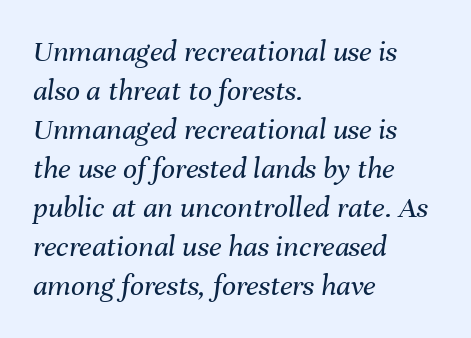
The image shows 31 px regular-weight type, italic (leaning right); set left-aligned, normal line spacing (1.26x), normal letter spacing, not underlined; medium stroke contrast and a medium x-height.
